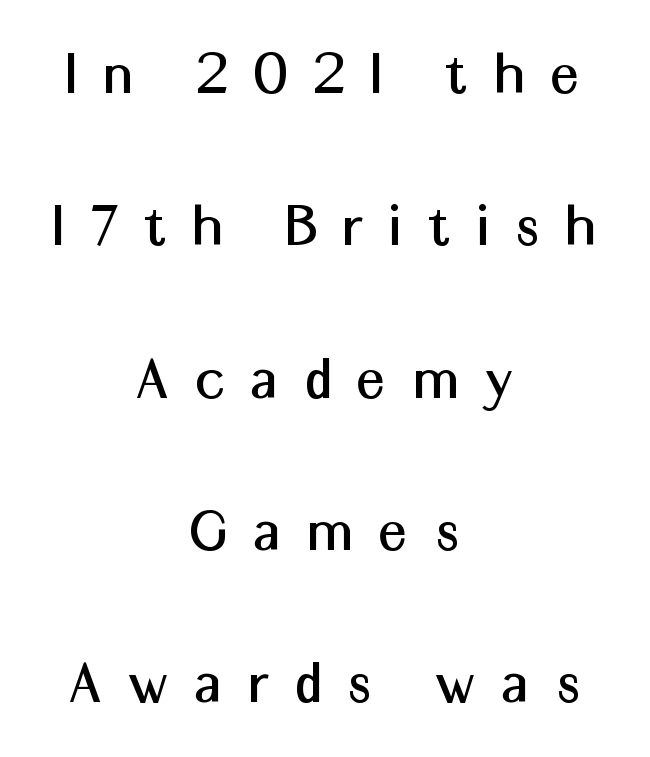
These lines are rendered in a variable-pitch font. Unmarked baselines from the first word to the last. What kind of face is this? One without serifs — a sans. Each new line begins a long way beneath the previous one. Style check: upright.
